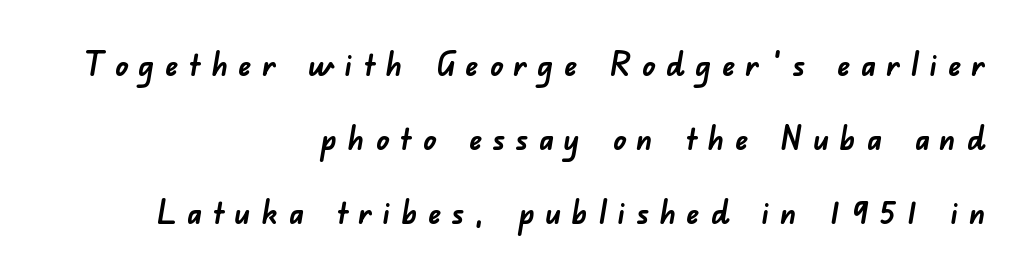
{"serif": "no", "bold": "yes", "weight": "semibold", "width": "normal", "stroke_contrast": "low", "x_height": "small", "monospaced": "no", "underline": "no", "align": "right", "line_spacing": "loose", "line_spacing_ratio": 2.31, "letter_spacing": "wide", "letter_spacing_em": 0.33, "glyph_px": 32}
